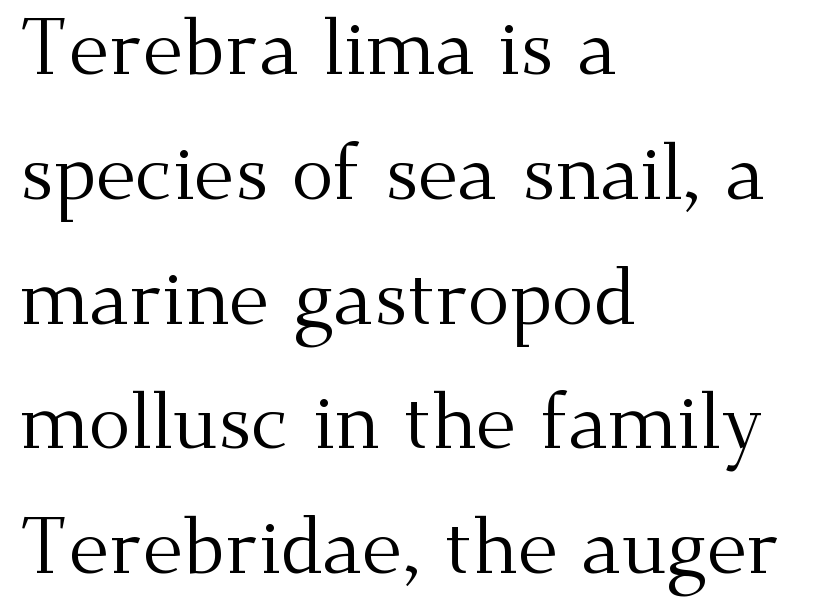
Q: Is the text bold? A: No.
Q: Is the text italic (slanted)? A: No, it is upright.
Q: Is the typeface a serif or a sans-serif typeface? A: Serif.
Q: Is the text underlined? A: No.
Q: How is the paragraph aligned? A: Left-aligned.
Q: Is the spacing between letters normal or unusually wide? A: Normal.
Q: Is the spacing between lines tight, normal or loose? A: Normal.
Q: Width (condensed, normal, or wide)? A: Normal.
Q: Stroke contrast? A: Medium.
Q: x-height? A: Small.
Q: Monospaced? A: No.
